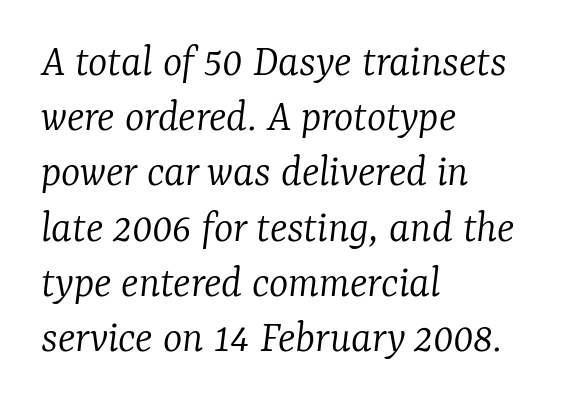
The rendering applies a slant to the glyphs. Notice how the passage keeps a crisp vertical edge on the left only. The text was rendered using a seriffed face with decorative stroke endings. Varying glyph widths throughout — classic text-font behaviour.
